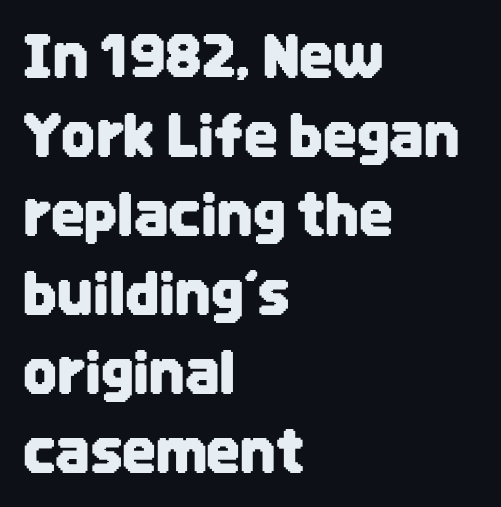
Q: Is the text italic (slanted)? A: No, it is upright.
Q: Is the typeface a serif or a sans-serif typeface? A: Sans-serif.
Q: Is the text underlined? A: No.
Q: How is the paragraph aligned? A: Left-aligned.
Q: Is the spacing between letters normal or unusually wide? A: Normal.
Q: Is the spacing between lines tight, normal or loose? A: Normal.
Q: Width (condensed, normal, or wide)? A: Condensed.
Q: Stroke contrast? A: Low.
Q: x-height? A: Large.
Q: Monospaced? A: No.
